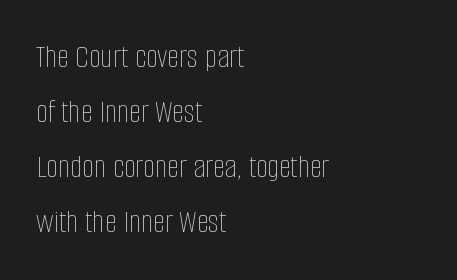
Q: Is the text bold? A: No.
Q: Is the text italic (slanted)? A: No, it is upright.
Q: Is the text underlined? A: No.
Q: How is the paragraph aligned? A: Left-aligned.
Q: Is the spacing between letters normal or unusually wide? A: Normal.
Q: Is the spacing between lines tight, normal or loose? A: Normal.
Q: Width (condensed, normal, or wide)? A: Condensed.
Q: Stroke contrast? A: Low.
Q: x-height? A: Large.
Q: Monospaced? A: No.
